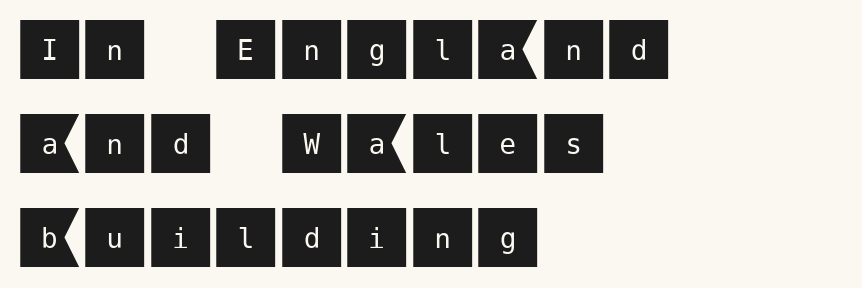
{"serif": "no", "italic": "no", "width": "normal", "stroke_contrast": "medium", "x_height": "large", "underline": "no", "align": "left", "line_spacing": "normal", "line_spacing_ratio": 1.4, "letter_spacing": "normal", "letter_spacing_em": 0.0, "glyph_px": 67}
